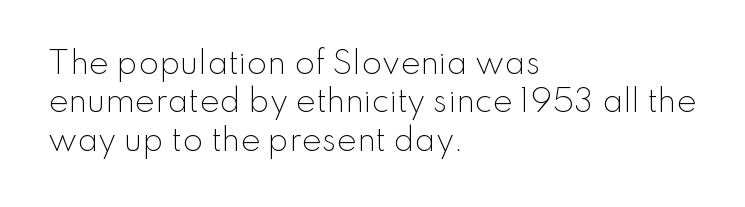
The image shows 30 px light sans-serif type, upright; set left-aligned, normal line spacing (1.28x), normal letter spacing, not underlined; low stroke contrast and a small x-height.
